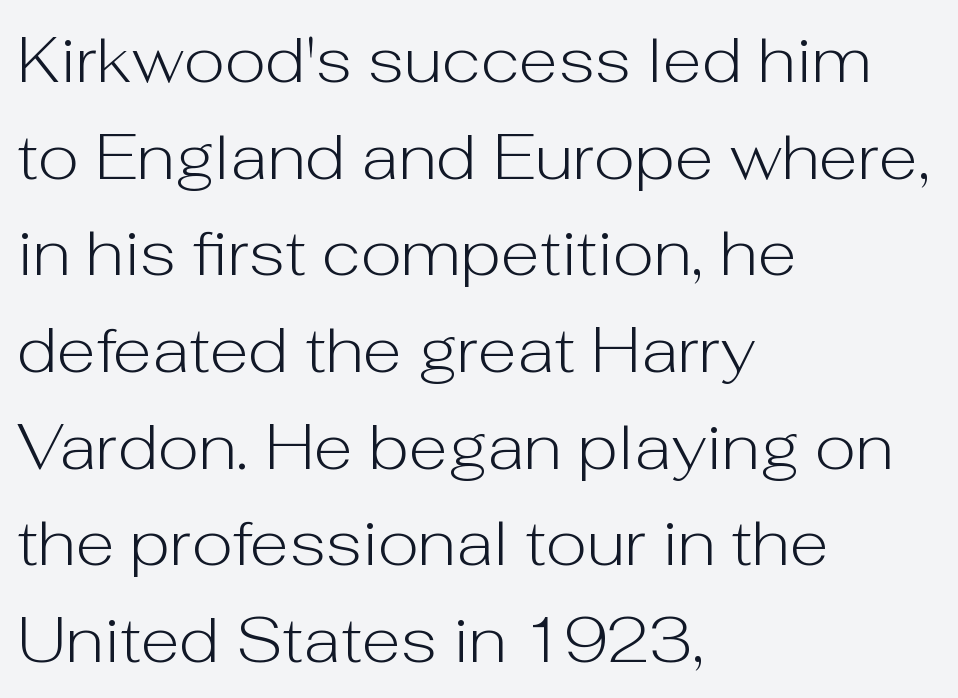
{"serif": "no", "italic": "no", "bold": "no", "weight": "light", "width": "normal", "stroke_contrast": "low", "x_height": "medium", "monospaced": "no", "underline": "no", "align": "left", "line_spacing": "normal", "line_spacing_ratio": 1.51, "letter_spacing": "normal", "letter_spacing_em": 0.0, "glyph_px": 64}
